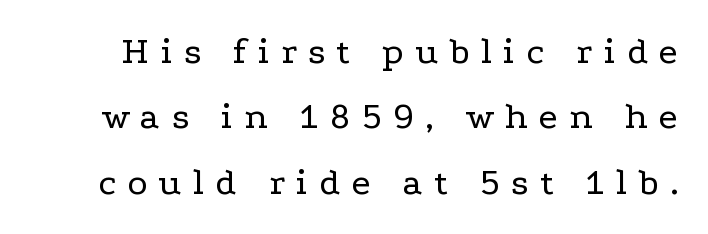
Q: Is the text bold? A: No.
Q: Is the text italic (slanted)? A: No, it is upright.
Q: Is the typeface a serif or a sans-serif typeface? A: Serif.
Q: Is the text underlined? A: No.
Q: Is the spacing between letters normal or unusually wide? A: Unusually wide.
Q: Width (condensed, normal, or wide)? A: Wide.
Q: Stroke contrast? A: Low.
Q: x-height? A: Medium.
Q: Monospaced? A: No.
